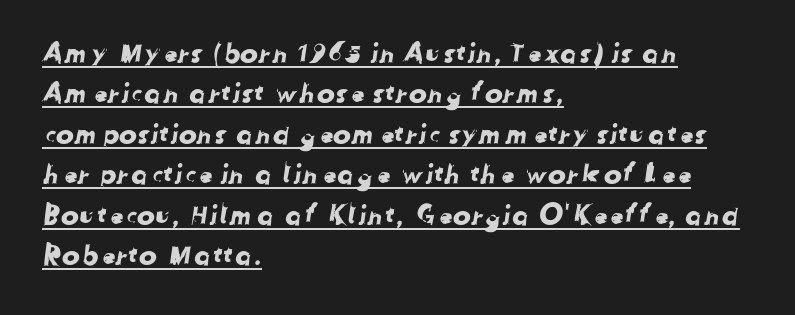
The letters sit at their default tracking, neither squeezed nor spread. Each new line begins a customary step beneath the previous one. These lines are set flush left with a ragged right edge. Looks like someone drew a line under every word here.
